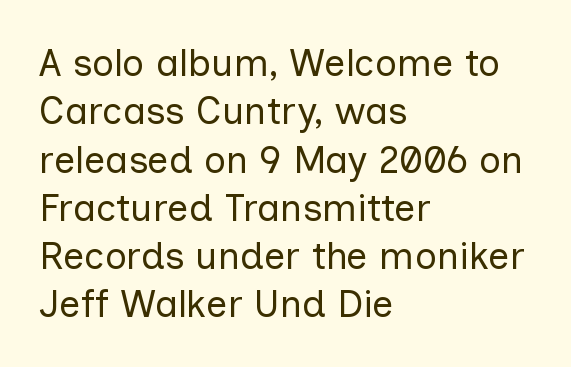
Q: Is the text bold? A: No.
Q: Is the text italic (slanted)? A: No, it is upright.
Q: Is the typeface a serif or a sans-serif typeface? A: Sans-serif.
Q: Is the text underlined? A: No.
Q: How is the paragraph aligned? A: Left-aligned.
Q: Is the spacing between letters normal or unusually wide? A: Normal.
Q: Is the spacing between lines tight, normal or loose? A: Normal.
Q: Width (condensed, normal, or wide)? A: Normal.
Q: Stroke contrast? A: Low.
Q: x-height? A: Medium.
Q: Monospaced? A: No.
